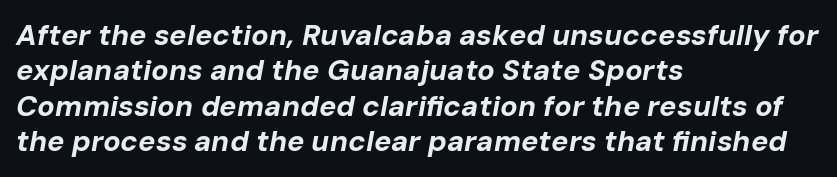
The image shows 29 px bold type, italic (leaning right); set left-aligned, line spacing 1.22x, normal letter spacing, not underlined; low stroke contrast and a medium x-height.
